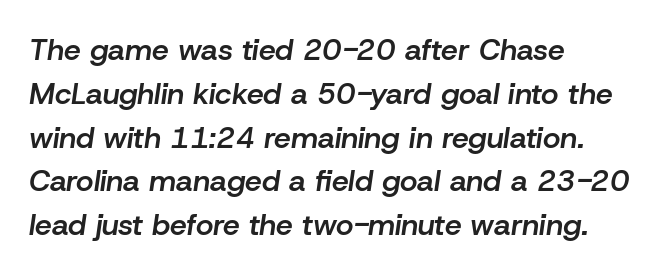
{"italic": "yes", "lean": "right", "slant_degrees": 8, "bold": "semi", "weight": "semibold", "width": "normal", "stroke_contrast": "low", "x_height": "medium", "monospaced": "no", "underline": "no", "align": "left", "line_spacing": "normal", "line_spacing_ratio": 1.46, "letter_spacing": "normal", "letter_spacing_em": 0.0, "glyph_px": 30}
